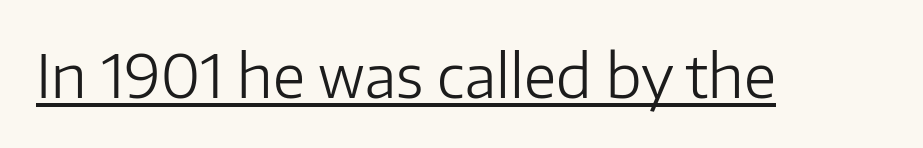
Q: Is the text bold? A: No.
Q: Is the text italic (slanted)? A: No, it is upright.
Q: Is the typeface a serif or a sans-serif typeface? A: Sans-serif.
Q: Is the text underlined? A: Yes.
Q: Is the spacing between letters normal or unusually wide? A: Normal.
Q: Width (condensed, normal, or wide)? A: Normal.
Q: Stroke contrast? A: Low.
Q: x-height? A: Medium.
Q: Monospaced? A: No.
